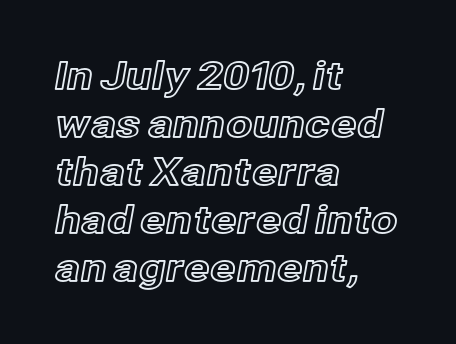
Nobody drew a line under any word here. Here the designer chose a conventional face with non-uniform glyph widths. This sample keeps an unexceptional amount of space between lines. Does the copy run flush right? No — it runs flush left. Observe the ordinary spacing: letters are neighbours, not strangers.
